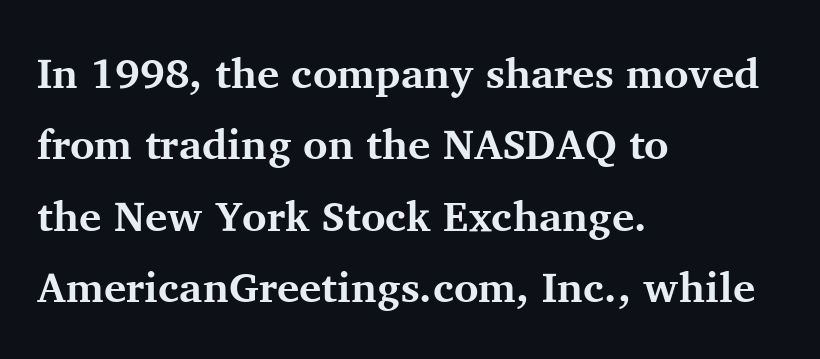
Q: Is the text bold? A: Yes.
Q: Is the text italic (slanted)? A: No, it is upright.
Q: Is the typeface a serif or a sans-serif typeface? A: Serif.
Q: Is the text underlined? A: No.
Q: How is the paragraph aligned? A: Left-aligned.
Q: Is the spacing between letters normal or unusually wide? A: Normal.
Q: Is the spacing between lines tight, normal or loose? A: Normal.
Q: Width (condensed, normal, or wide)? A: Normal.
Q: Stroke contrast? A: Medium.
Q: x-height? A: Medium.
Q: Monospaced? A: No.
